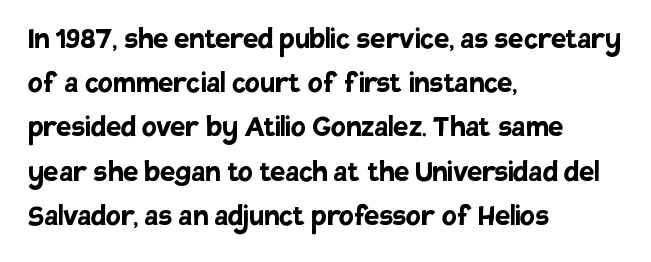
{"serif": "no", "italic": "no", "bold": "yes", "weight": "semibold", "width": "normal", "stroke_contrast": "low", "x_height": "large", "monospaced": "no", "underline": "no", "align": "left", "line_spacing": "normal", "line_spacing_ratio": 1.3, "letter_spacing": "normal", "letter_spacing_em": 0.0, "glyph_px": 34}
